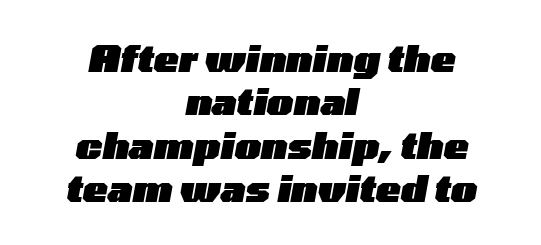
{"italic": "yes", "lean": "right", "slant_degrees": 10, "bold": "yes", "weight": "heavy", "width": "wide", "stroke_contrast": "low", "x_height": "medium", "monospaced": "no", "underline": "no", "align": "center", "line_spacing_ratio": 1.17, "letter_spacing": "normal", "letter_spacing_em": 0.0, "glyph_px": 37}
